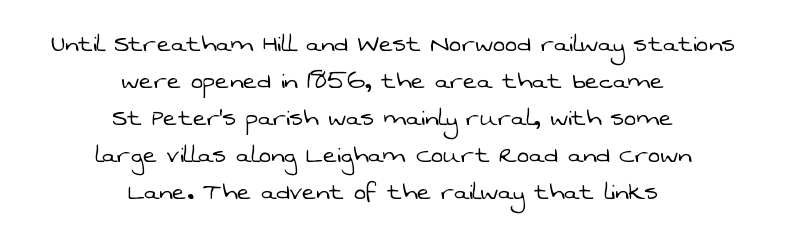
The image shows 30 px light sans-serif type; set centered, line spacing 1.23x, normal letter spacing, not underlined; low stroke contrast and a medium x-height.
